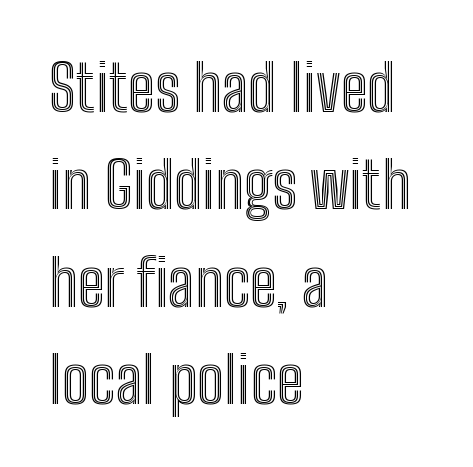
Q: Is the text italic (slanted)? A: No, it is upright.
Q: Is the text underlined? A: No.
Q: How is the paragraph aligned? A: Left-aligned.
Q: Is the spacing between letters normal or unusually wide? A: Normal.
Q: Is the spacing between lines tight, normal or loose? A: Normal.
Q: Width (condensed, normal, or wide)? A: Condensed.
Q: x-height? A: Medium.
Q: Monospaced? A: No.
